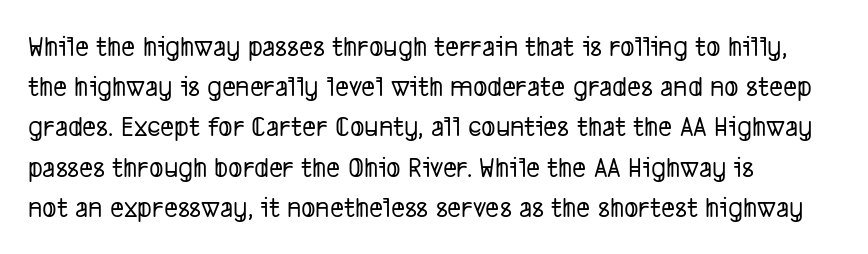
Q: Is the typeface a serif or a sans-serif typeface? A: Sans-serif.
Q: Is the text underlined? A: No.
Q: How is the paragraph aligned? A: Left-aligned.
Q: Is the spacing between letters normal or unusually wide? A: Normal.
Q: Is the spacing between lines tight, normal or loose? A: Normal.
Q: Width (condensed, normal, or wide)? A: Condensed.
Q: Stroke contrast? A: Low.
Q: x-height? A: Medium.
Q: Monospaced? A: No.
